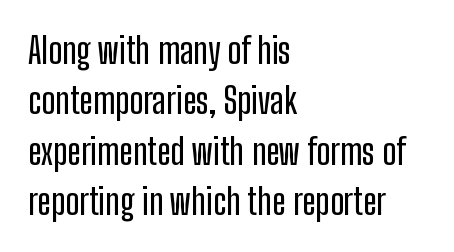
Q: Is the text italic (slanted)? A: No, it is upright.
Q: Is the typeface a serif or a sans-serif typeface? A: Sans-serif.
Q: Is the text underlined? A: No.
Q: How is the paragraph aligned? A: Left-aligned.
Q: Is the spacing between letters normal or unusually wide? A: Normal.
Q: Is the spacing between lines tight, normal or loose? A: Normal.
Q: Width (condensed, normal, or wide)? A: Condensed.
Q: Stroke contrast? A: Low.
Q: x-height? A: Medium.
Q: Monospaced? A: No.
